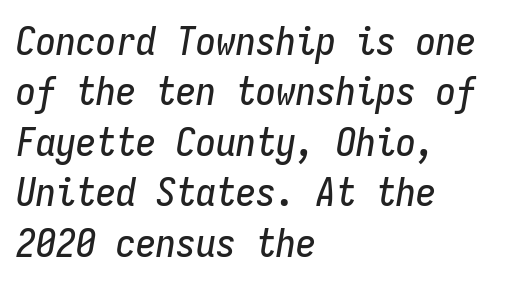
The image shows 40 px condensed type, italic (leaning right), monospaced; set left-aligned, normal line spacing (1.26x), normal letter spacing, not underlined; low stroke contrast and a medium x-height.
